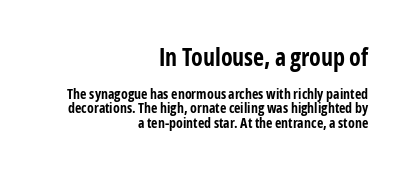
{"italic": "no", "bold": "yes", "underline": "no", "align": "right", "line_spacing": "tight", "line_spacing_ratio": 1.03, "letter_spacing": "normal", "letter_spacing_em": 0.0, "larger_block": "first", "size_ratio": 1.71, "glyph_px": 24}
